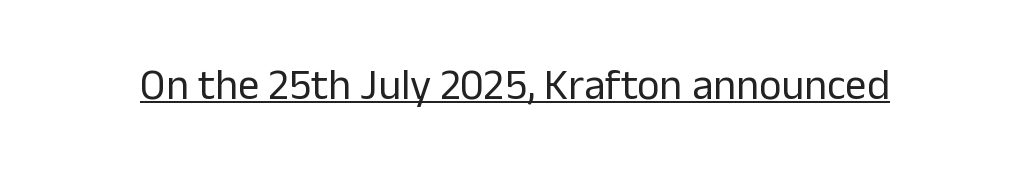
Q: Is the text bold? A: No.
Q: Is the text italic (slanted)? A: No, it is upright.
Q: Is the typeface a serif or a sans-serif typeface? A: Sans-serif.
Q: Is the text underlined? A: Yes.
Q: Is the spacing between letters normal or unusually wide? A: Normal.
Q: Width (condensed, normal, or wide)? A: Normal.
Q: Stroke contrast? A: Low.
Q: x-height? A: Medium.
Q: Monospaced? A: No.
